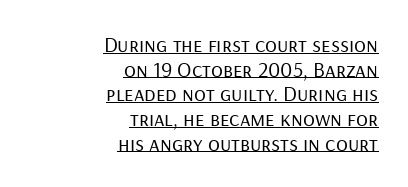
Leftover space on each line is placed entirely before the opening word. Letter spacing: default. The block of text is dense from top to bottom, with scant space between rows. What decoration does the sample have? An underline.
